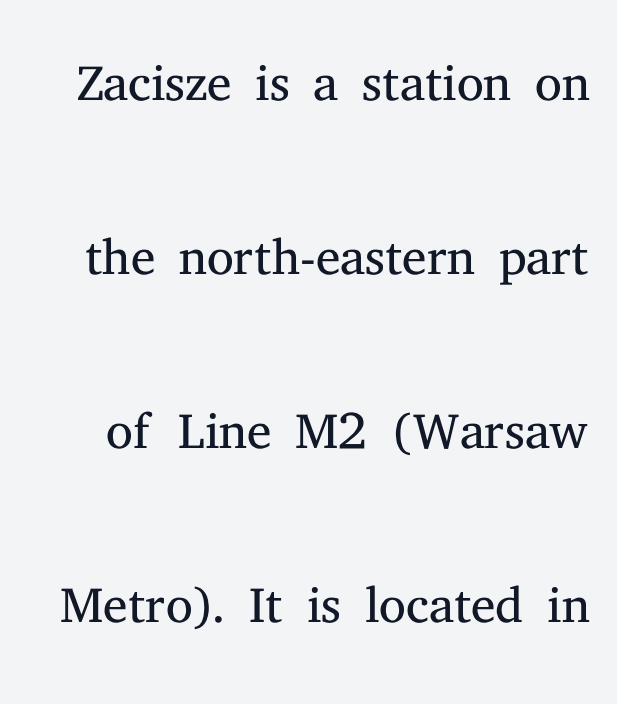
The image shows 76 px light serif type, upright; set loose line spacing (2.29x), normal letter spacing, not underlined; medium stroke contrast and a medium x-height.
